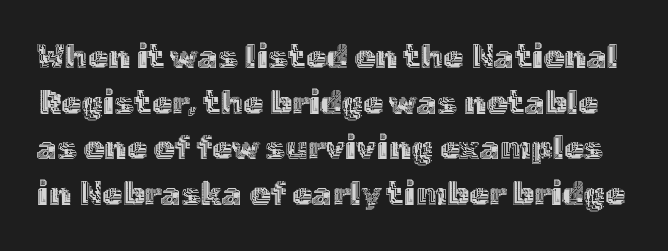
Q: Is the text italic (slanted)? A: No, it is upright.
Q: Is the text underlined? A: No.
Q: Is the spacing between letters normal or unusually wide? A: Normal.
Q: Is the spacing between lines tight, normal or loose? A: Normal.
Q: Width (condensed, normal, or wide)? A: Normal.
Q: x-height? A: Medium.
Q: Monospaced? A: No.
